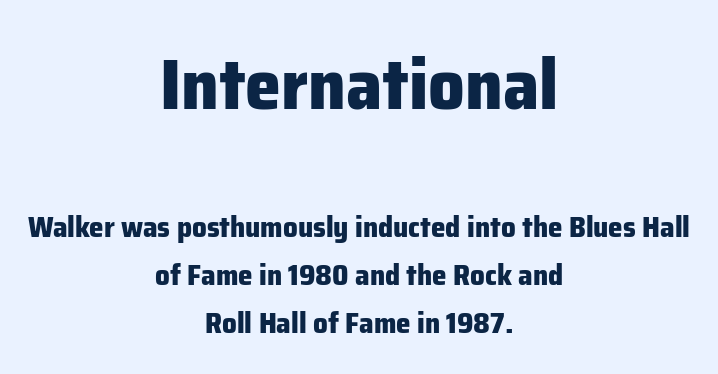
Characters remain perfectly vertical along every line. Whoever set this made the first block the dominant, larger element. Font category for this specimen: sans-serif. There is no visible air inserted between adjacent glyphs. These lines sit exactly where default settings would place them. Plenty of ink on the page — the face is bold.
